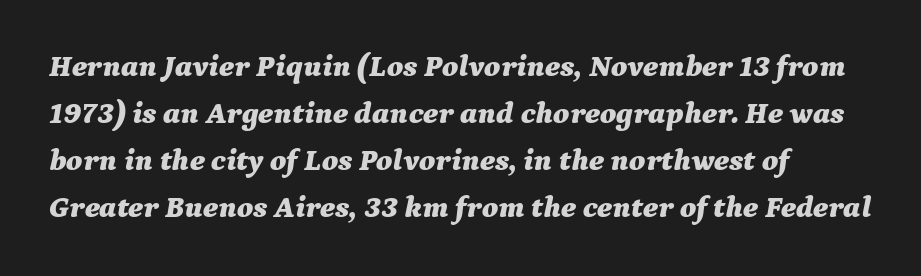
Q: Is the text bold? A: Yes.
Q: Is the text italic (slanted)? A: Yes, it leans right by about 9 degrees.
Q: Is the text underlined? A: No.
Q: How is the paragraph aligned? A: Left-aligned.
Q: Is the spacing between letters normal or unusually wide? A: Normal.
Q: Is the spacing between lines tight, normal or loose? A: Normal.
Q: Width (condensed, normal, or wide)? A: Normal.
Q: Stroke contrast? A: Medium.
Q: x-height? A: Medium.
Q: Monospaced? A: No.
